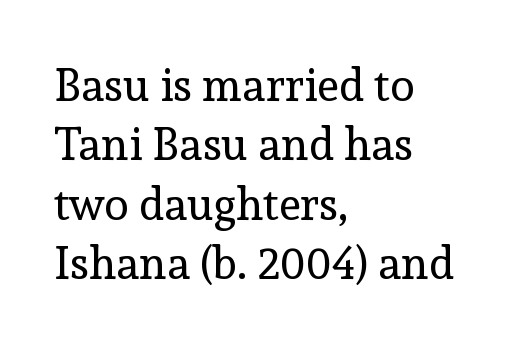
The image shows 45 px regular-weight serif type, upright; set left-aligned, normal line spacing (1.32x), normal letter spacing, not underlined; a medium x-height.
